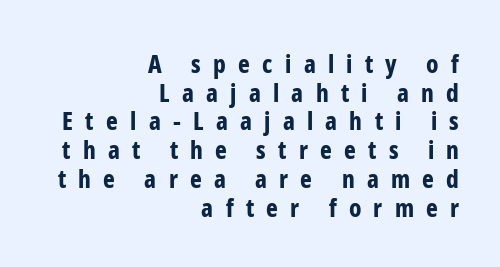
{"italic": "no", "bold": "yes", "underline": "no", "align": "right", "line_spacing": "tight", "line_spacing_ratio": 1.15, "letter_spacing": "wide", "letter_spacing_em": 0.49, "glyph_px": 25}
